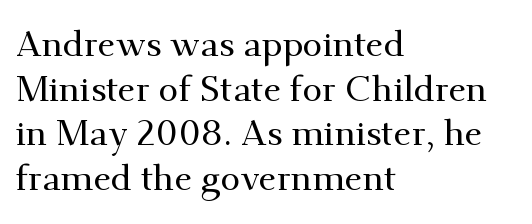
The image shows 36 px serif type, upright; set left-aligned, line spacing 1.24x, normal letter spacing, not underlined; medium stroke contrast and a small x-height.
